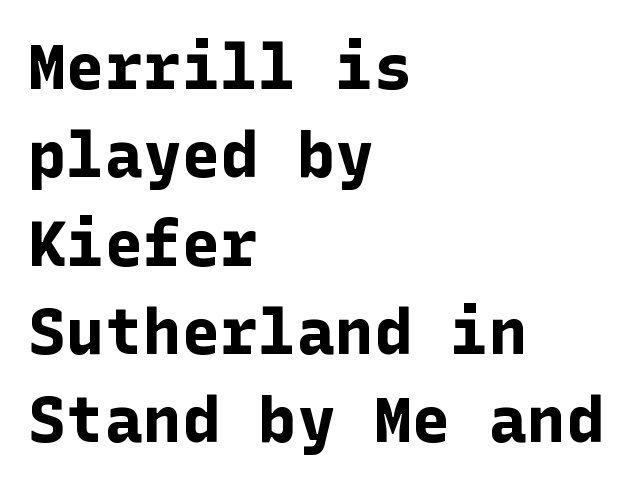
{"serif": "no", "italic": "no", "bold": "yes", "weight": "bold", "width": "normal", "stroke_contrast": "low", "x_height": "medium", "underline": "no", "align": "left", "line_spacing": "normal", "line_spacing_ratio": 1.38, "letter_spacing": "normal", "letter_spacing_em": 0.0, "glyph_px": 64}
